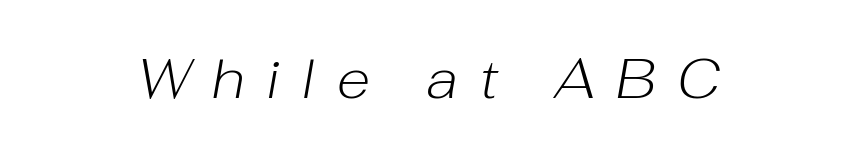
The image shows 55 px light type, italic (leaning right); set unusually wide letter spacing (+0.39 em), not underlined; low stroke contrast and a medium x-height.
